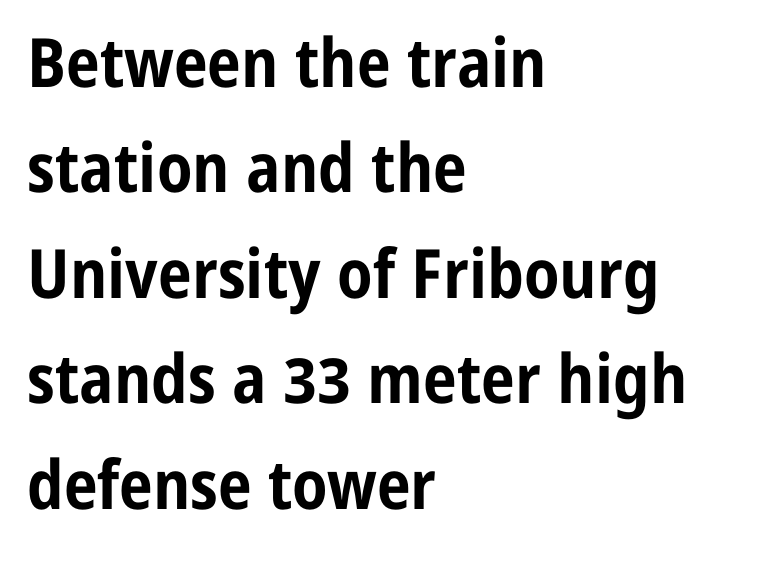
All the whitespace from short lines collects on the right. Words appear dense and cohesive because spacing is normal. What's the leading like? Ordinary, nothing unusual. In terms of weight, the rendering is a true, heavy bold.
